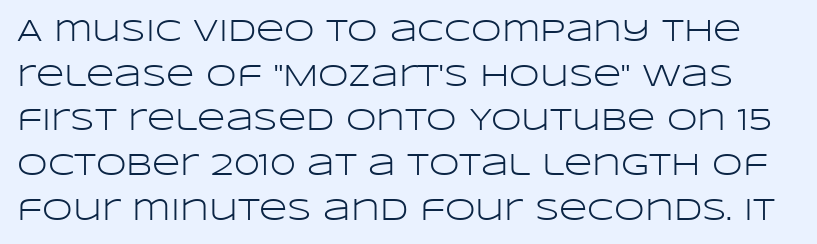
{"serif": "no", "italic": "no", "bold": "no", "weight": "light", "width": "wide", "stroke_contrast": "low", "x_height": "large", "monospaced": "no", "underline": "no", "line_spacing": "normal", "line_spacing_ratio": 1.44, "letter_spacing": "normal", "letter_spacing_em": 0.0, "glyph_px": 31}
